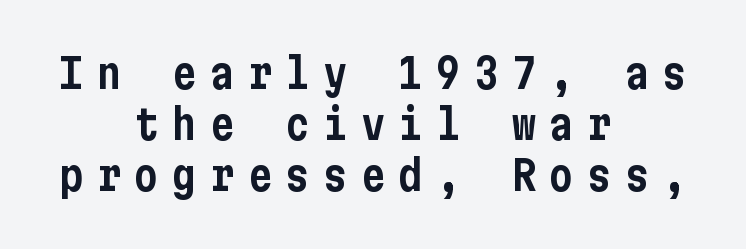
{"serif": "no", "italic": "no", "width": "condensed", "stroke_contrast": "low", "x_height": "medium", "underline": "no", "align": "center", "line_spacing": "normal", "line_spacing_ratio": 1.25, "letter_spacing": "wide", "letter_spacing_em": 0.32, "glyph_px": 41}
